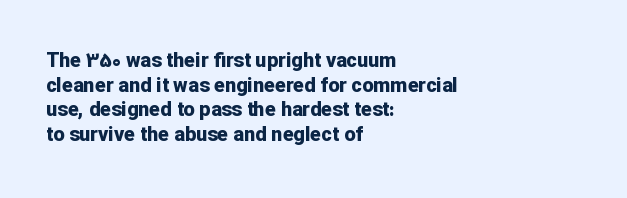
The image shows 20 px bold type, upright; set left-aligned, line spacing 1.23x, normal letter spacing, not underlined.
